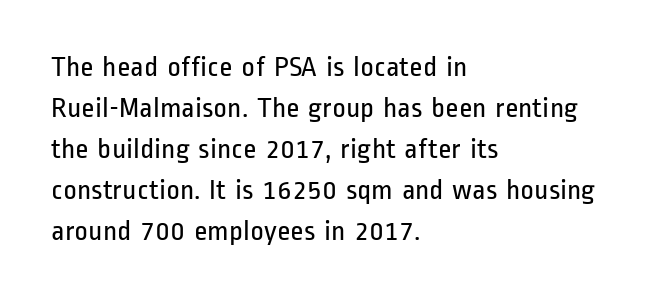
The gap between lines stays unmarked. Posture: vertical. This sample is left-justified, so line endings fall wherever the words run out. A quiet, ordinary-to-light weight characterises the typeface.
